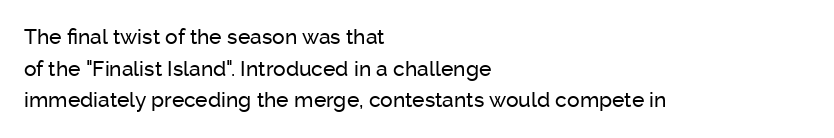
Has an underline been added? It has not. Do the letters lean? They stand straight. Notice how descenders clear the ascenders below comfortably — that's standard leading. The line texture is even and compact thanks to regular tracking.
